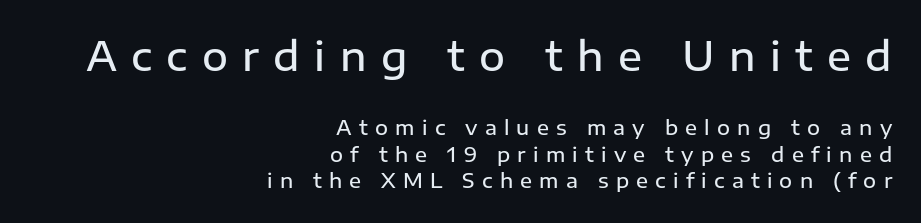
The image shows 40 px semibold sans-serif type, upright; set right-aligned, normal line spacing (1.33x), unusually wide letter spacing (+0.36 em), not underlined; the first (top) block is 2.0x larger; low stroke contrast and a medium x-height.
